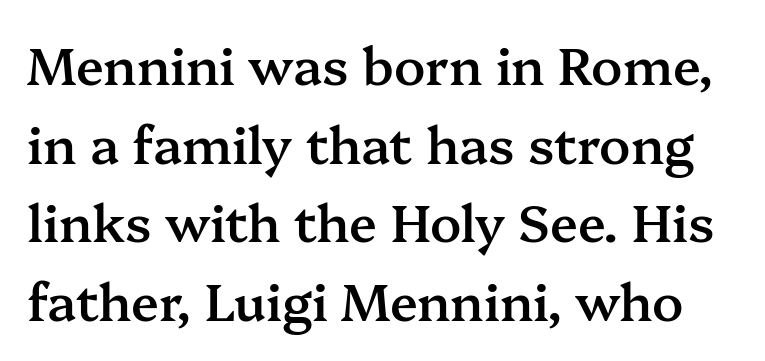
{"serif": "yes", "italic": "no", "bold": "semi", "weight": "semibold", "width": "normal", "stroke_contrast": "medium", "x_height": "medium", "monospaced": "no", "underline": "no", "line_spacing": "normal", "line_spacing_ratio": 1.54, "letter_spacing": "normal", "letter_spacing_em": 0.0, "glyph_px": 51}
